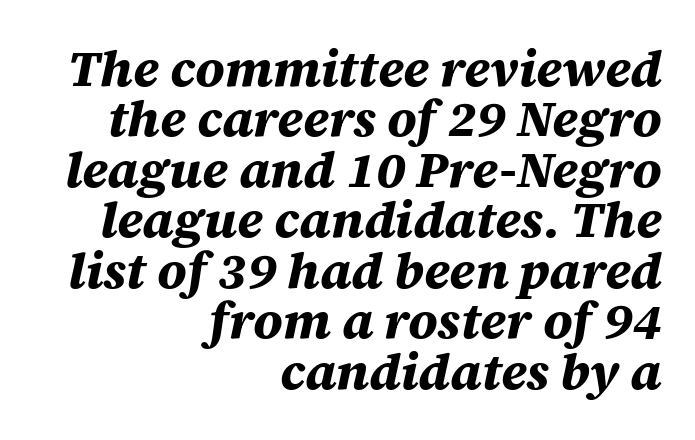
Q: Is the text bold? A: Yes.
Q: Is the text italic (slanted)? A: Yes, it leans right by about 12 degrees.
Q: Is the text underlined? A: No.
Q: How is the paragraph aligned? A: Right-aligned.
Q: Is the spacing between letters normal or unusually wide? A: Normal.
Q: Is the spacing between lines tight, normal or loose? A: Tight.
Q: Width (condensed, normal, or wide)? A: Normal.
Q: Stroke contrast? A: Medium.
Q: x-height? A: Large.
Q: Monospaced? A: No.
